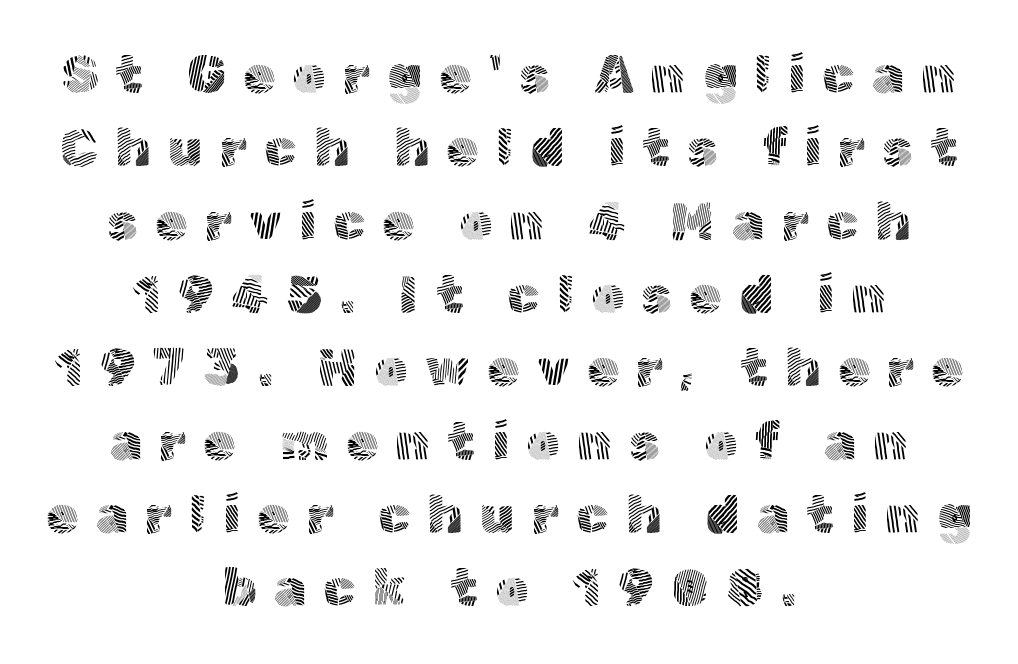
These lines have a slow, spaced-out rhythm from letter to letter. The lines are quadded center. No letter is thick-stroked: the sample isn't bold. Nope, no serifs anywhere on these letters.
